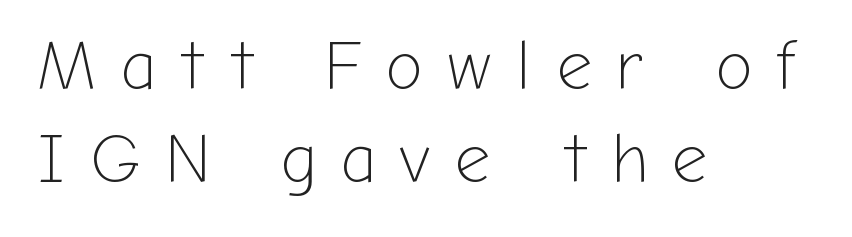
Q: Is the text bold? A: No.
Q: Is the text italic (slanted)? A: No, it is upright.
Q: Is the typeface a serif or a sans-serif typeface? A: Sans-serif.
Q: Is the text underlined? A: No.
Q: How is the paragraph aligned? A: Left-aligned.
Q: Is the spacing between letters normal or unusually wide? A: Unusually wide.
Q: Is the spacing between lines tight, normal or loose? A: Normal.
Q: Width (condensed, normal, or wide)? A: Normal.
Q: Stroke contrast? A: Low.
Q: x-height? A: Medium.
Q: Monospaced? A: No.
